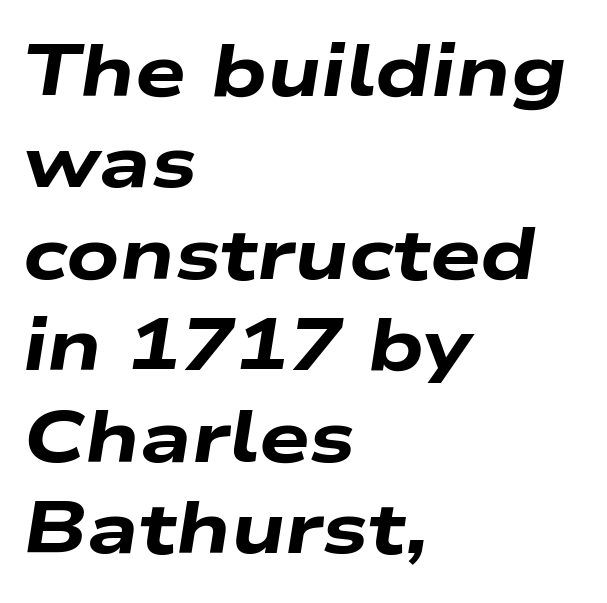
{"italic": "yes", "lean": "right", "slant_degrees": 9, "bold": "yes", "weight": "heavy", "width": "wide", "stroke_contrast": "low", "x_height": "medium", "monospaced": "no", "underline": "no", "align": "left", "line_spacing": "normal", "line_spacing_ratio": 1.27, "letter_spacing": "normal", "letter_spacing_em": 0.0, "glyph_px": 72}
